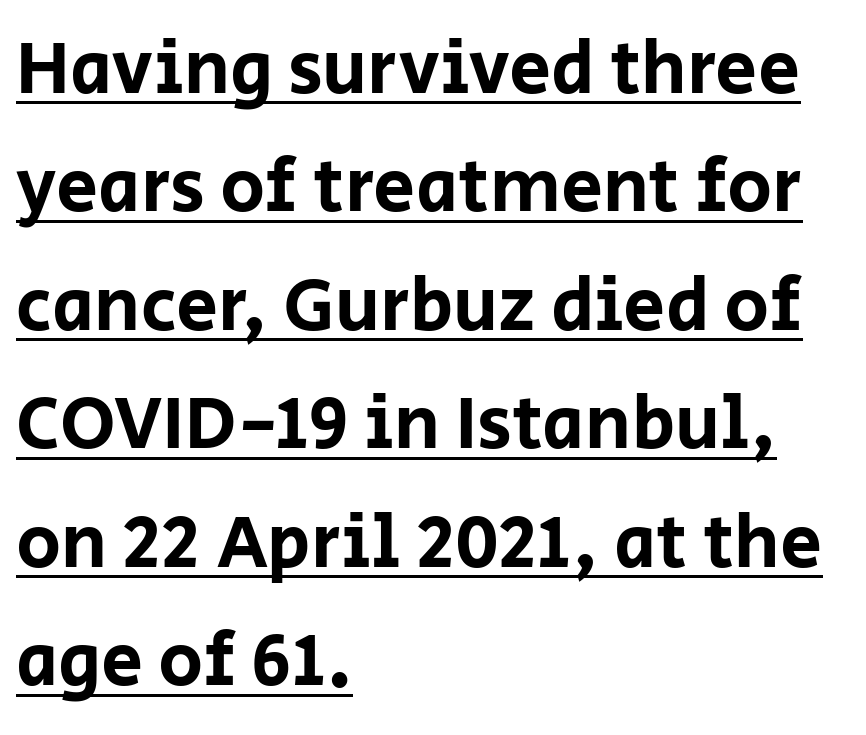
The image shows 75 px sans-serif type, upright; set left-aligned, normal line spacing (1.58x), normal letter spacing, underlined; low stroke contrast and a large x-height.
